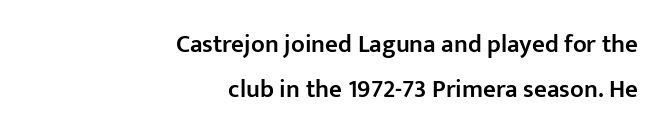
{"italic": "no", "bold": "semi", "underline": "no", "align": "right", "line_spacing_ratio": 1.79, "letter_spacing": "normal", "letter_spacing_em": 0.0, "glyph_px": 25}
